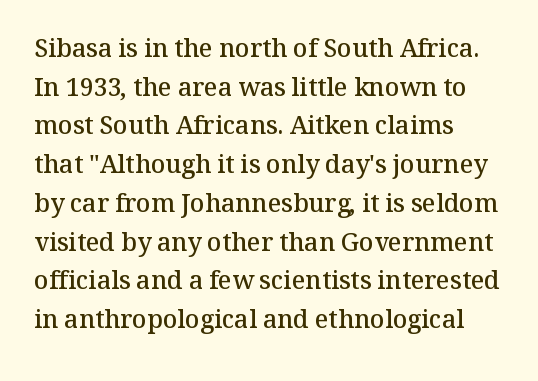
The image shows 25 px text type, upright; set left-aligned, normal line spacing (1.55x), normal letter spacing, not underlined.
